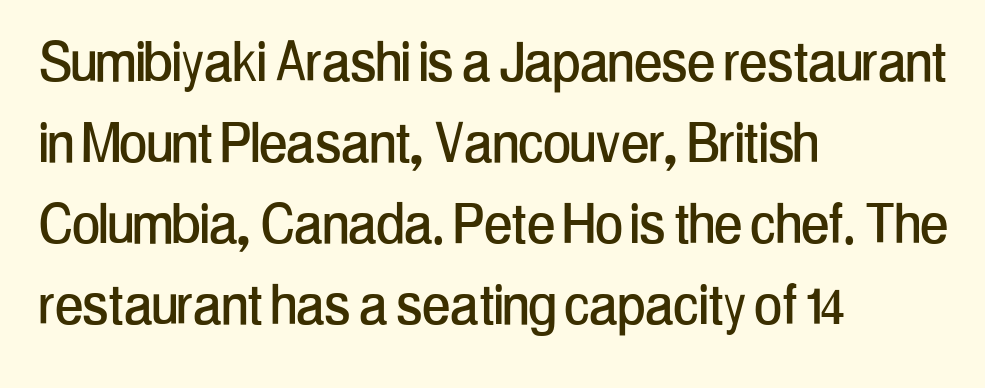
The image shows 67 px condensed sans-serif type, upright; set left-aligned, line spacing 1.21x, normal letter spacing, not underlined; low stroke contrast and a medium x-height.
